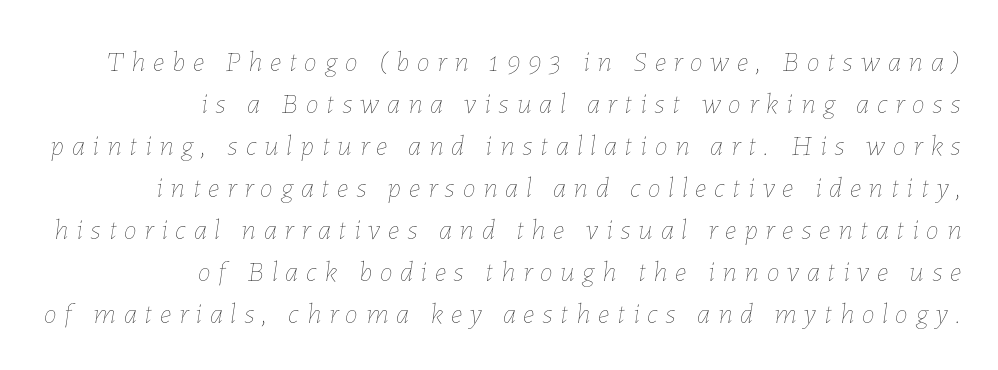
The image shows 29 px thin type, italic (leaning right); set right-aligned, normal line spacing (1.45x), unusually wide letter spacing (+0.27 em), not underlined; low stroke contrast and a medium x-height.
